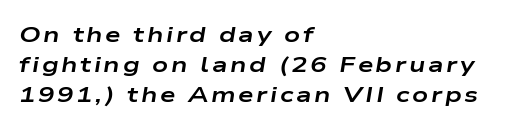
{"italic": "yes", "lean": "right", "slant_degrees": 9, "bold": "yes", "underline": "no", "align": "left", "line_spacing": "normal", "line_spacing_ratio": 1.36, "glyph_px": 22}
